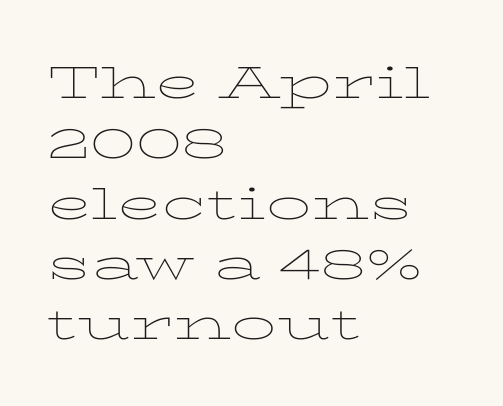
{"serif": "yes", "italic": "no", "bold": "no", "weight": "thin", "width": "wide", "stroke_contrast": "low", "x_height": "medium", "monospaced": "no", "underline": "no", "align": "left", "line_spacing": "normal", "line_spacing_ratio": 1.34, "letter_spacing": "normal", "letter_spacing_em": 0.0, "glyph_px": 45}
